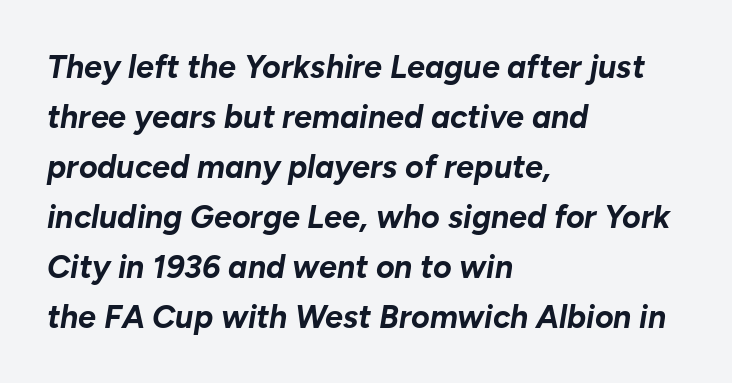
{"italic": "yes", "lean": "right", "slant_degrees": 10, "bold": "yes", "weight": "bold", "width": "normal", "stroke_contrast": "low", "x_height": "medium", "monospaced": "no", "underline": "no", "align": "left", "line_spacing": "normal", "line_spacing_ratio": 1.56, "letter_spacing": "normal", "letter_spacing_em": 0.0, "glyph_px": 32}
